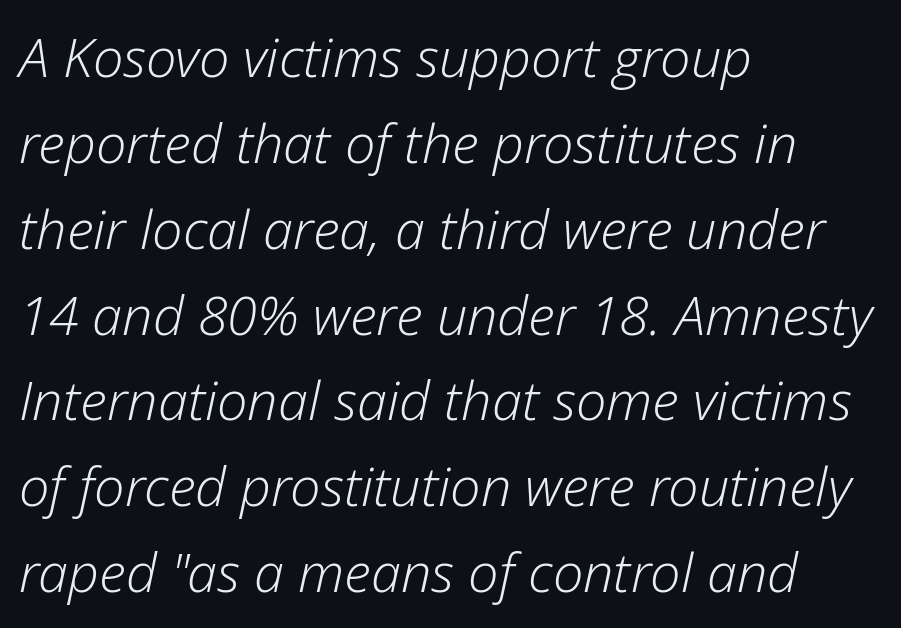
Visually the block forms a straight wall on the left and a jagged coastline on the right. In terms of leading, this rendering sits right in the middle. Slanted lettering throughout. Characters follow at the spacing the type designer built in. On a weight scale, this lands at 450 or below. The specimen omits any rule beneath the text block's lines.
